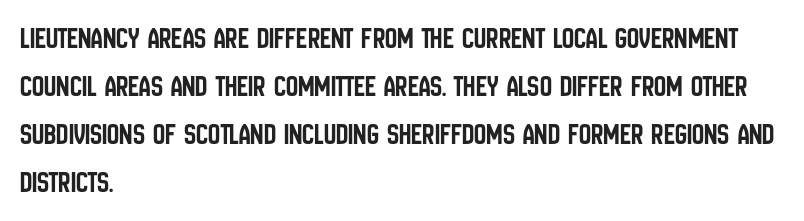
Q: Is the text italic (slanted)? A: No, it is upright.
Q: Is the typeface a serif or a sans-serif typeface? A: Sans-serif.
Q: Is the text underlined? A: No.
Q: How is the paragraph aligned? A: Left-aligned.
Q: Is the spacing between letters normal or unusually wide? A: Normal.
Q: Is the spacing between lines tight, normal or loose? A: Normal.
Q: Width (condensed, normal, or wide)? A: Condensed.
Q: Stroke contrast? A: Low.
Q: x-height? A: Large.
Q: Monospaced? A: No.
